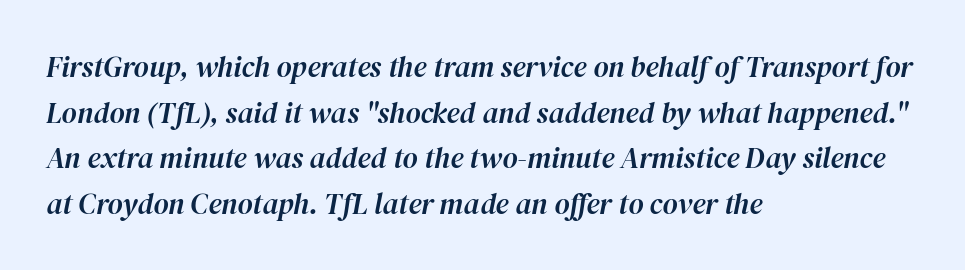
{"italic": "yes", "lean": "right", "slant_degrees": 12, "width": "normal", "stroke_contrast": "high", "x_height": "medium", "monospaced": "no", "underline": "no", "align": "left", "line_spacing": "normal", "line_spacing_ratio": 1.57, "letter_spacing": "normal", "letter_spacing_em": 0.0, "glyph_px": 29}
